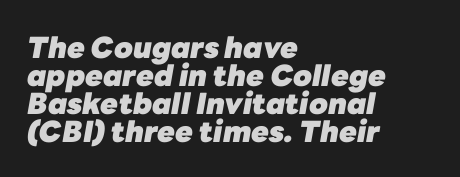
Proportional: the letters do not fall into vertical columns. The area under the type is left untouched. The rag falls on the right side of this text block. I'd describe the lettering as bold — thick and assertive. The letters are slanted; this is an italic face. Whoever set this chose condensed vertical rhythm over breathing room.
